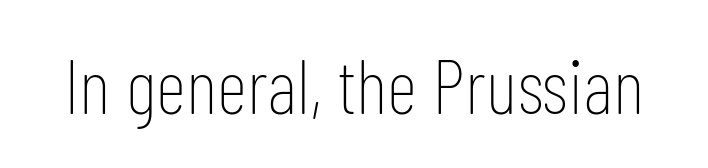
{"serif": "no", "italic": "no", "bold": "no", "weight": "thin", "width": "condensed", "stroke_contrast": "low", "x_height": "medium", "monospaced": "no", "underline": "no", "letter_spacing": "normal", "letter_spacing_em": 0.0, "glyph_px": 76}
